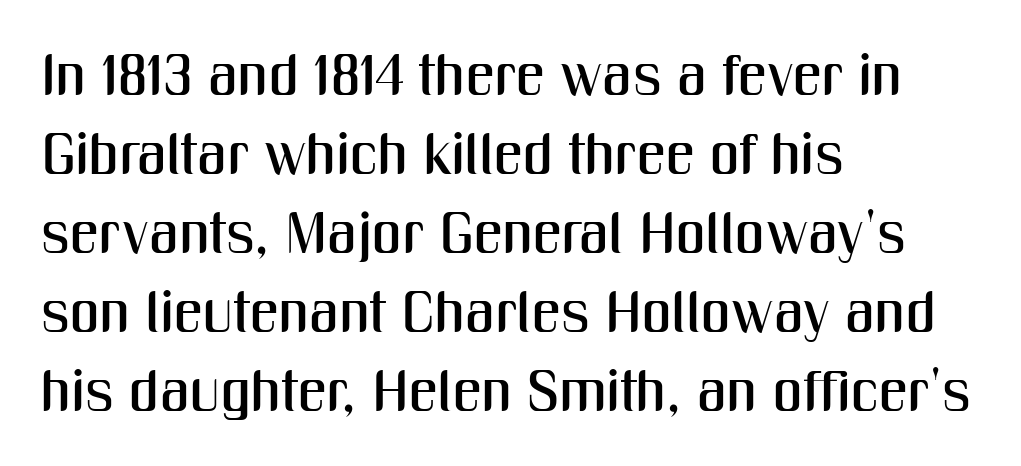
Q: Is the text italic (slanted)? A: No, it is upright.
Q: Is the typeface a serif or a sans-serif typeface? A: Sans-serif.
Q: Is the text underlined? A: No.
Q: How is the paragraph aligned? A: Left-aligned.
Q: Is the spacing between letters normal or unusually wide? A: Normal.
Q: Is the spacing between lines tight, normal or loose? A: Normal.
Q: Width (condensed, normal, or wide)? A: Condensed.
Q: Stroke contrast? A: Medium.
Q: x-height? A: Medium.
Q: Monospaced? A: No.
